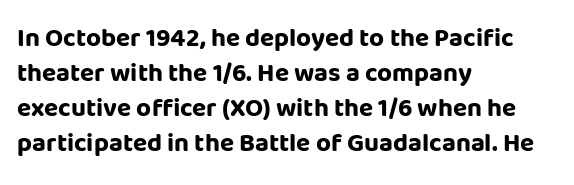
Q: Is the text bold? A: Yes.
Q: Is the text italic (slanted)? A: No, it is upright.
Q: Is the text underlined? A: No.
Q: How is the paragraph aligned? A: Left-aligned.
Q: Is the spacing between letters normal or unusually wide? A: Normal.
Q: Is the spacing between lines tight, normal or loose? A: Normal.
